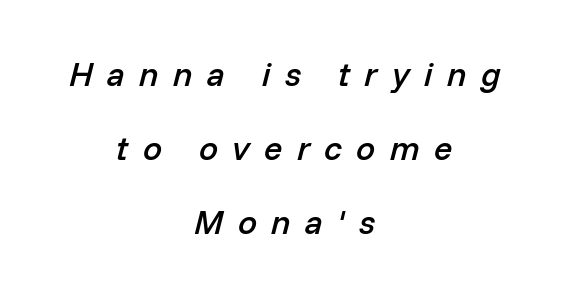
{"italic": "yes", "lean": "right", "slant_degrees": 14, "bold": "semi", "weight": "semibold", "width": "normal", "stroke_contrast": "low", "x_height": "medium", "monospaced": "no", "underline": "no", "align": "center", "line_spacing": "loose", "line_spacing_ratio": 2.18, "letter_spacing": "wide", "letter_spacing_em": 0.42, "glyph_px": 34}
